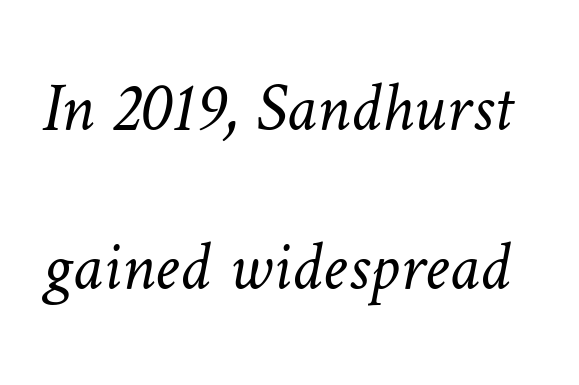
Q: Is the text bold? A: No.
Q: Is the text underlined? A: No.
Q: Is the spacing between letters normal or unusually wide? A: Normal.
Q: Is the spacing between lines tight, normal or loose? A: Loose.
Q: Width (condensed, normal, or wide)? A: Normal.
Q: Stroke contrast? A: Low.
Q: x-height? A: Medium.
Q: Monospaced? A: No.
